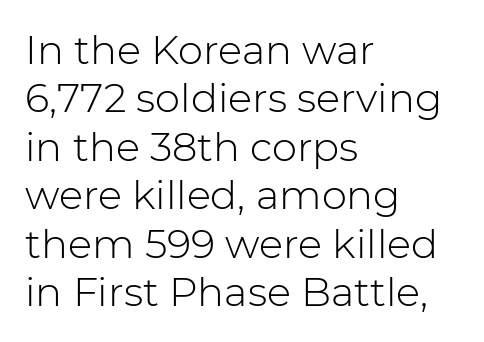
The image shows 40 px light sans-serif type, upright; set left-aligned, line spacing 1.21x, normal letter spacing, not underlined; low stroke contrast and a medium x-height.
